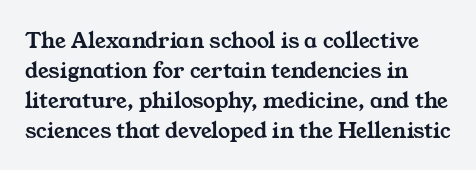
{"underline": "no", "line_spacing": "normal", "line_spacing_ratio": 1.25, "letter_spacing": "normal", "letter_spacing_em": 0.0, "glyph_px": 24}
